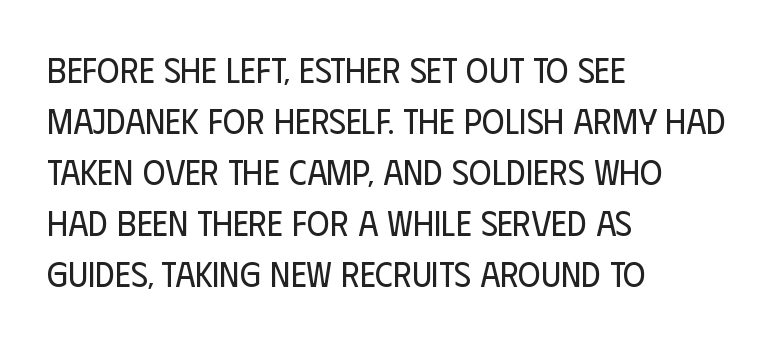
Nope, no serifs anywhere on these letters. Students, note that the glyphs here touch the page at normal intervals. The letterforms sit at book weight or below. Plain, unruled lines of type. You could not count columns in this text — the font is proportionally spaced.
